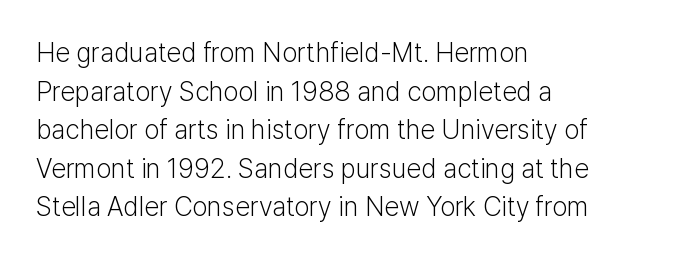
Q: Is the text bold? A: No.
Q: Is the text italic (slanted)? A: No, it is upright.
Q: Is the text underlined? A: No.
Q: How is the paragraph aligned? A: Left-aligned.
Q: Is the spacing between letters normal or unusually wide? A: Normal.
Q: Is the spacing between lines tight, normal or loose? A: Normal.
